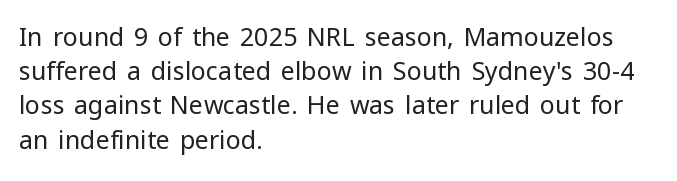
{"italic": "no", "bold": "no", "underline": "no", "align": "left", "line_spacing": "normal", "line_spacing_ratio": 1.37, "letter_spacing": "normal", "letter_spacing_em": 0.0, "glyph_px": 25}
